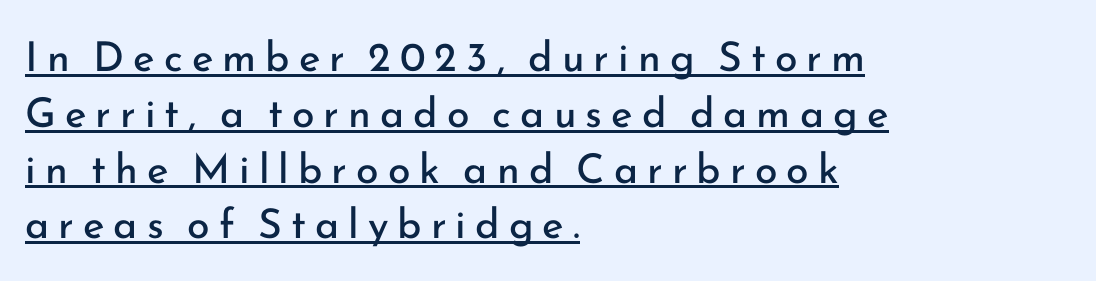
Q: Is the text bold? A: No.
Q: Is the text italic (slanted)? A: No, it is upright.
Q: Is the typeface a serif or a sans-serif typeface? A: Sans-serif.
Q: Is the text underlined? A: Yes.
Q: How is the paragraph aligned? A: Left-aligned.
Q: Is the spacing between letters normal or unusually wide? A: Unusually wide.
Q: Is the spacing between lines tight, normal or loose? A: Normal.
Q: Width (condensed, normal, or wide)? A: Normal.
Q: Stroke contrast? A: Low.
Q: x-height? A: Small.
Q: Monospaced? A: No.
